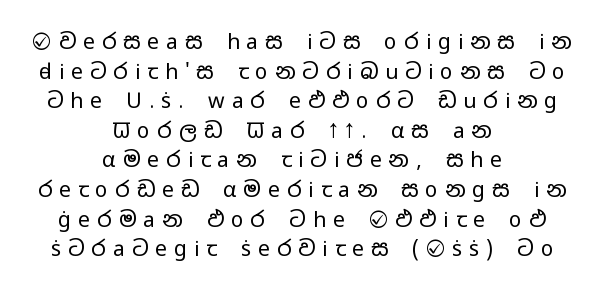
Q: Is the text bold? A: No.
Q: Is the text italic (slanted)? A: No, it is upright.
Q: Is the text underlined? A: No.
Q: How is the paragraph aligned? A: Centered.
Q: Is the spacing between letters normal or unusually wide? A: Unusually wide.
Q: Is the spacing between lines tight, normal or loose? A: Normal.
